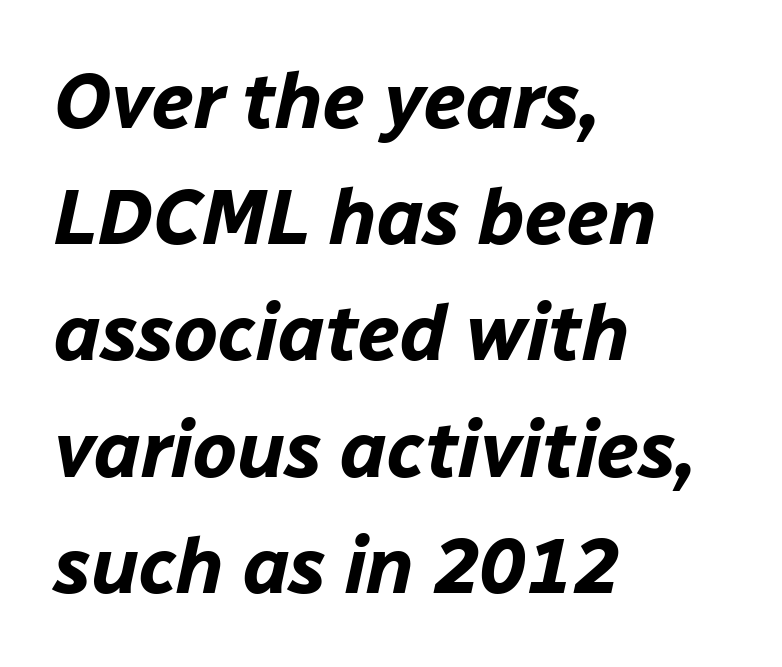
{"italic": "yes", "lean": "right", "slant_degrees": 12, "bold": "yes", "weight": "bold", "width": "normal", "stroke_contrast": "low", "x_height": "medium", "monospaced": "no", "underline": "no", "align": "left", "line_spacing": "normal", "line_spacing_ratio": 1.49, "letter_spacing": "normal", "letter_spacing_em": 0.0, "glyph_px": 78}
